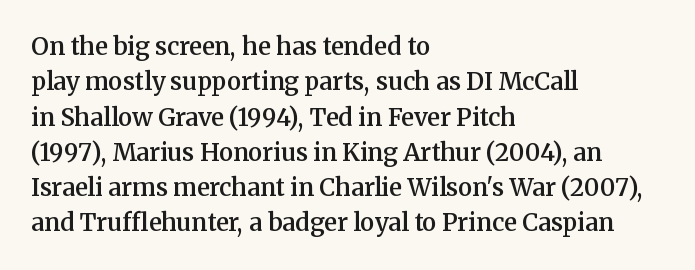
A fair bit of extra ink — the face is semibold, not bold. A roman cut, with each character standing at attention. The ragged edge is on the right, which tells us the setting is flush left. Leading: standard. The area under the type is left untouched.
